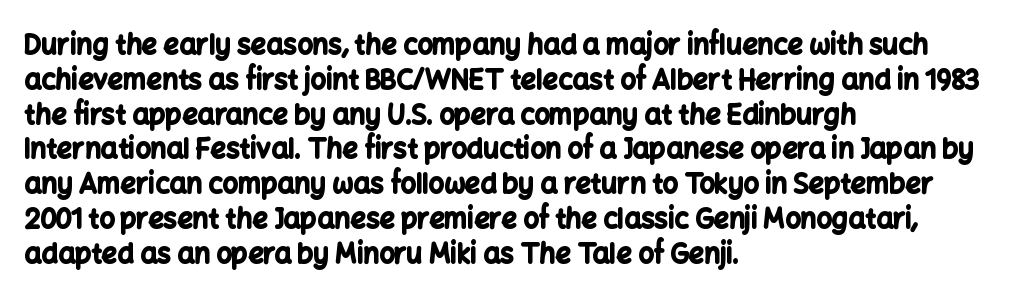
The words here are not underlined. Style check: upright. Typesetter's note: full bold, strokes at maximum text heaviness. Left-aligned paragraph, ragged on the right. One glance says typical: line gaps are just what's usual. Look at the tracking — it's just the regular setting, nothing added.
